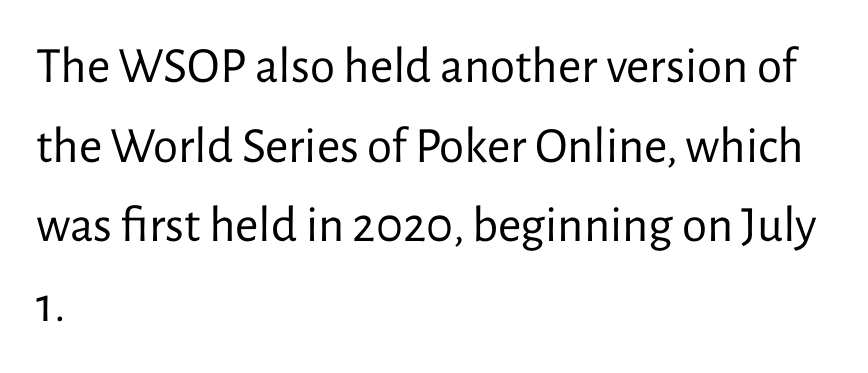
The image shows 51 px regular-weight sans-serif type, upright; set left-aligned, normal line spacing (1.56x), normal letter spacing, not underlined; low stroke contrast and a medium x-height.
